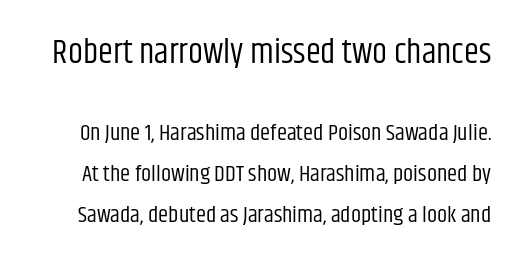
{"serif": "no", "italic": "no", "bold": "no", "weight": "regular", "width": "condensed", "stroke_contrast": "low", "x_height": "large", "monospaced": "no", "underline": "no", "line_spacing_ratio": 1.78, "letter_spacing": "normal", "letter_spacing_em": 0.0, "larger_block": "first", "size_ratio": 1.48, "glyph_px": 34}
